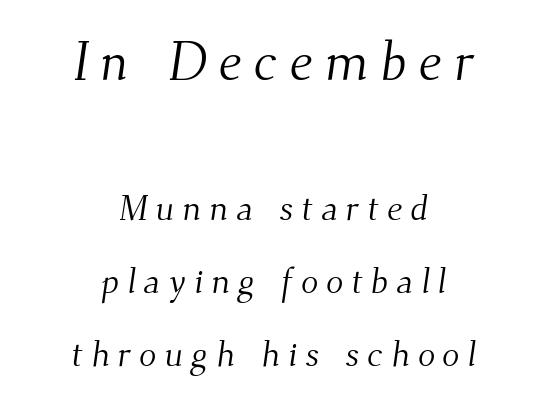
Q: Is the text bold? A: No.
Q: Is the typeface a serif or a sans-serif typeface? A: Serif.
Q: Is the text underlined? A: No.
Q: How is the paragraph aligned? A: Centered.
Q: Is the spacing between letters normal or unusually wide? A: Unusually wide.
Q: Is the spacing between lines tight, normal or loose? A: Loose.
Q: Which block of text is set in a larger size, the first (top) or the second (bottom)? A: The first (top) one.
Q: Width (condensed, normal, or wide)? A: Normal.
Q: Stroke contrast? A: Medium.
Q: x-height? A: Small.
Q: Monospaced? A: No.
